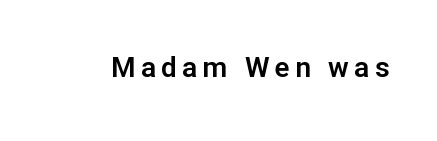
The image shows 28 px sans-serif type, upright; set not underlined; low stroke contrast and a medium x-height.
